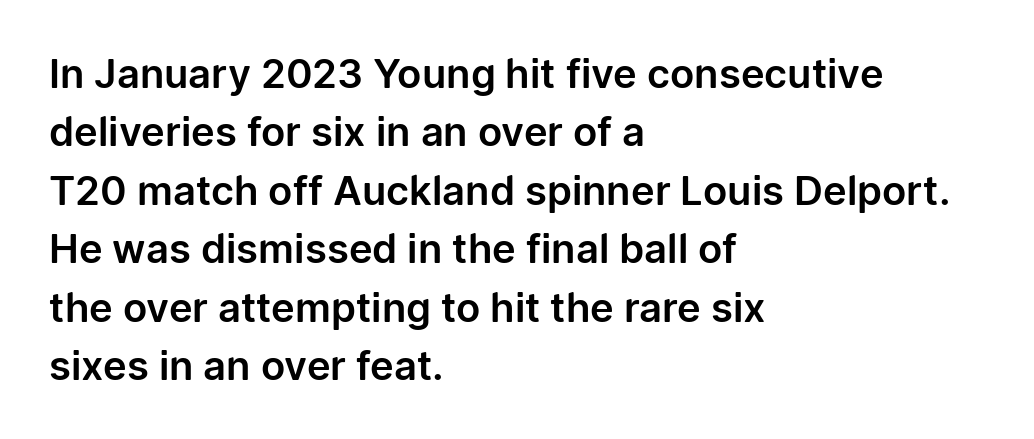
Decoration check: the copy has no underline. The specimen reads as upright at a glance. These lines are composed in type without serifs. A typesetter would call this zero additional tracking. Notice how descenders clear the ascenders below comfortably — that's standard leading. Compared with a centered layout, this one pins lines to the left instead.
